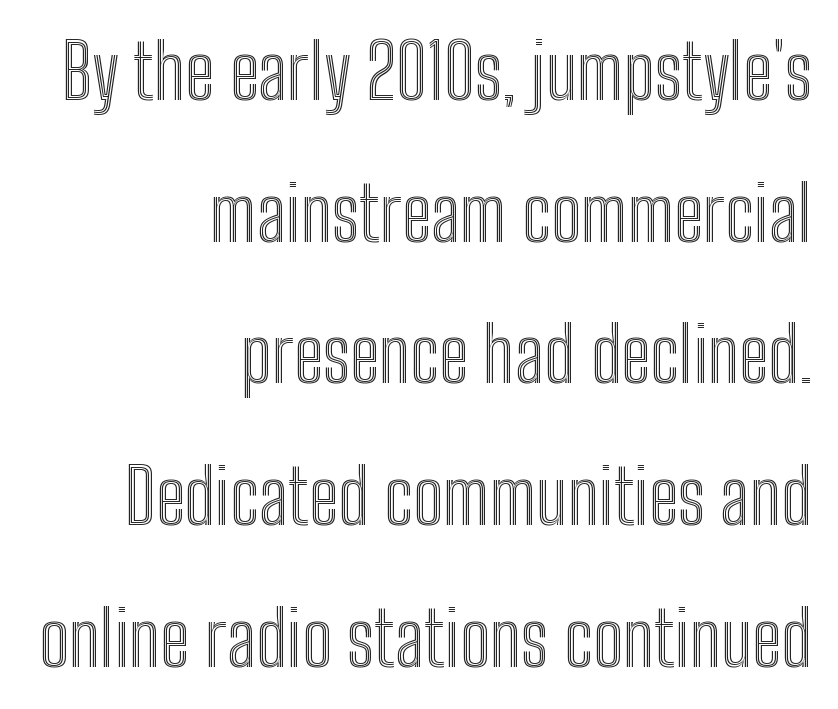
{"italic": "no", "width": "condensed", "x_height": "medium", "monospaced": "no", "underline": "no", "align": "right", "line_spacing_ratio": 1.89, "letter_spacing": "normal", "letter_spacing_em": 0.0, "glyph_px": 75}
